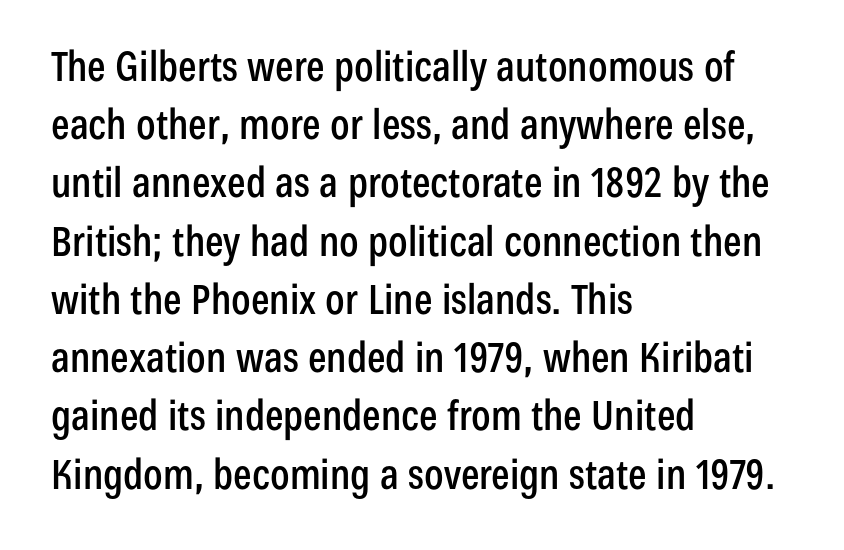
The image shows 41 px condensed sans-serif type, upright; set left-aligned, normal line spacing (1.42x), normal letter spacing, not underlined; low stroke contrast and a medium x-height.
